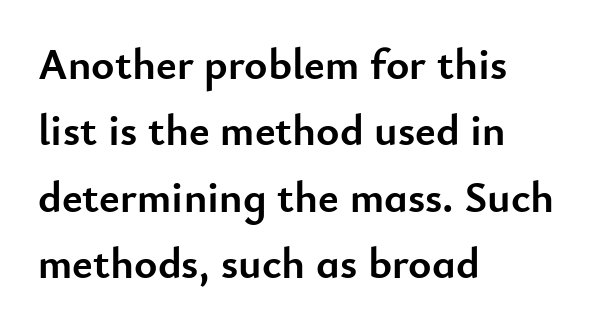
Q: Is the text bold? A: Yes.
Q: Is the text italic (slanted)? A: No, it is upright.
Q: Is the typeface a serif or a sans-serif typeface? A: Sans-serif.
Q: Is the text underlined? A: No.
Q: How is the paragraph aligned? A: Left-aligned.
Q: Is the spacing between letters normal or unusually wide? A: Normal.
Q: Is the spacing between lines tight, normal or loose? A: Normal.
Q: Width (condensed, normal, or wide)? A: Normal.
Q: Stroke contrast? A: Low.
Q: x-height? A: Small.
Q: Monospaced? A: No.
